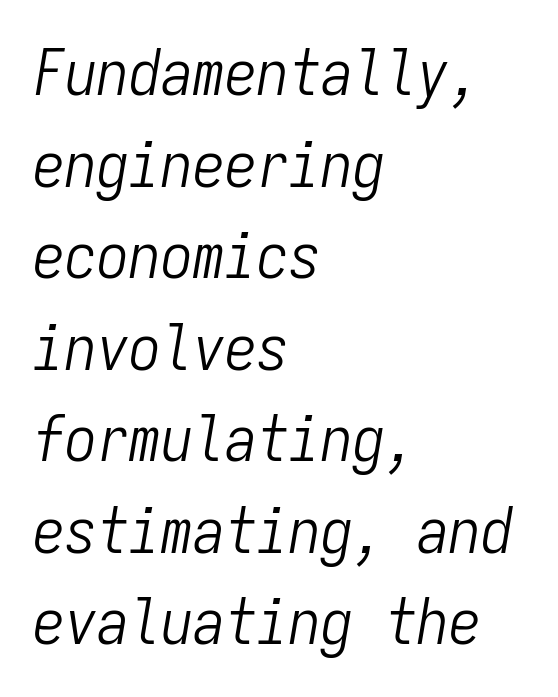
{"italic": "yes", "lean": "right", "slant_degrees": 9, "bold": "no", "weight": "light", "width": "condensed", "stroke_contrast": "low", "x_height": "medium", "monospaced": "yes", "underline": "no", "align": "left", "line_spacing": "normal", "line_spacing_ratio": 1.43, "letter_spacing": "normal", "letter_spacing_em": 0.0, "glyph_px": 64}
